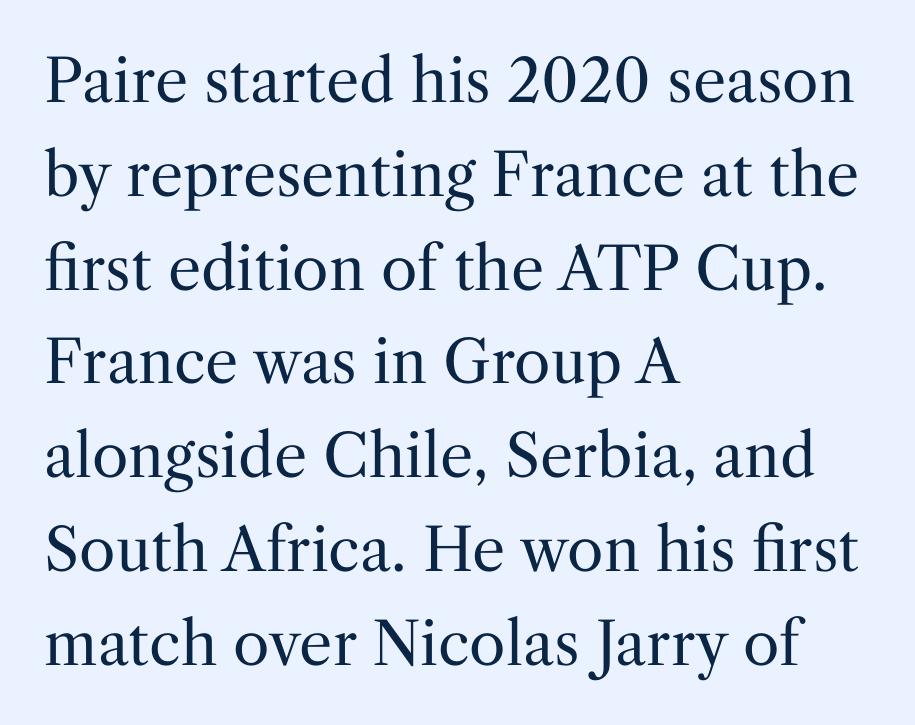
Q: Is the text bold? A: No.
Q: Is the text italic (slanted)? A: No, it is upright.
Q: Is the typeface a serif or a sans-serif typeface? A: Serif.
Q: Is the text underlined? A: No.
Q: How is the paragraph aligned? A: Left-aligned.
Q: Is the spacing between letters normal or unusually wide? A: Normal.
Q: Is the spacing between lines tight, normal or loose? A: Normal.
Q: Width (condensed, normal, or wide)? A: Normal.
Q: Stroke contrast? A: Medium.
Q: x-height? A: Medium.
Q: Monospaced? A: No.
